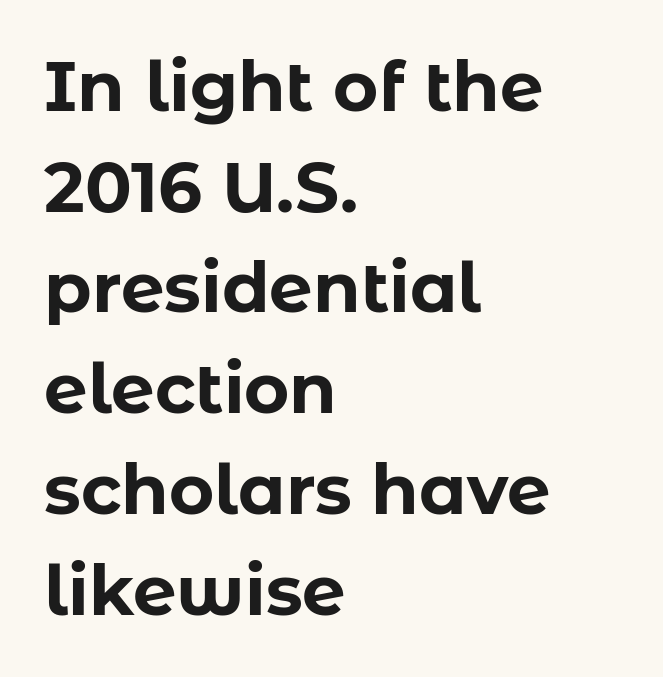
{"serif": "no", "italic": "no", "bold": "yes", "weight": "bold", "width": "normal", "stroke_contrast": "low", "x_height": "medium", "monospaced": "no", "underline": "no", "align": "left", "line_spacing": "normal", "line_spacing_ratio": 1.46, "letter_spacing": "normal", "letter_spacing_em": 0.0, "glyph_px": 69}
